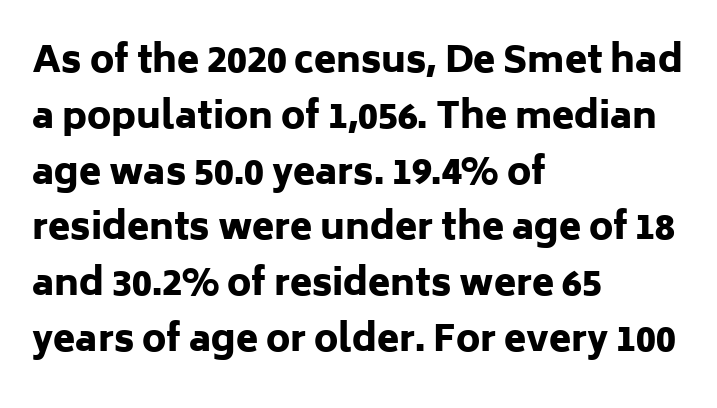
{"serif": "no", "italic": "no", "bold": "yes", "weight": "heavy", "width": "normal", "stroke_contrast": "low", "x_height": "medium", "monospaced": "no", "underline": "no", "align": "left", "line_spacing": "normal", "line_spacing_ratio": 1.55, "letter_spacing": "normal", "letter_spacing_em": 0.0, "glyph_px": 36}
